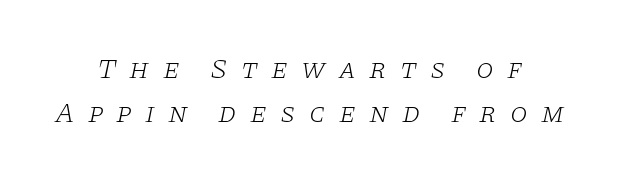
{"serif": "yes", "italic": "yes", "lean": "right", "slant_degrees": 11, "bold": "no", "weight": "light", "width": "wide", "stroke_contrast": "low", "x_height": "large", "monospaced": "no", "underline": "no", "line_spacing": "normal", "line_spacing_ratio": 1.56, "letter_spacing": "wide", "letter_spacing_em": 0.47, "glyph_px": 28}
